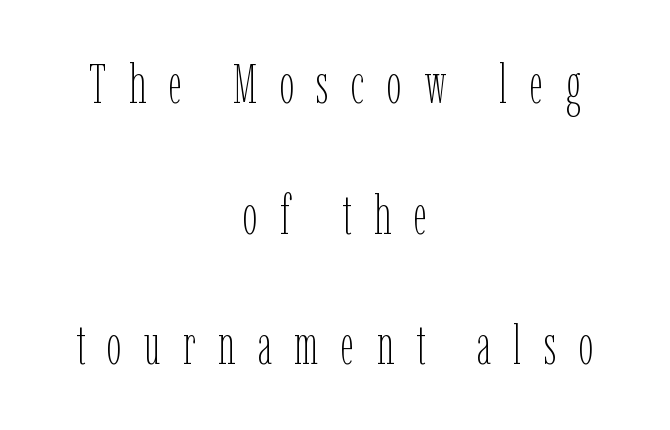
{"italic": "no", "bold": "no", "weight": "thin", "width": "condensed", "stroke_contrast": "low", "x_height": "medium", "monospaced": "no", "underline": "no", "align": "center", "line_spacing": "loose", "line_spacing_ratio": 2.42, "letter_spacing": "wide", "letter_spacing_em": 0.41, "glyph_px": 54}
